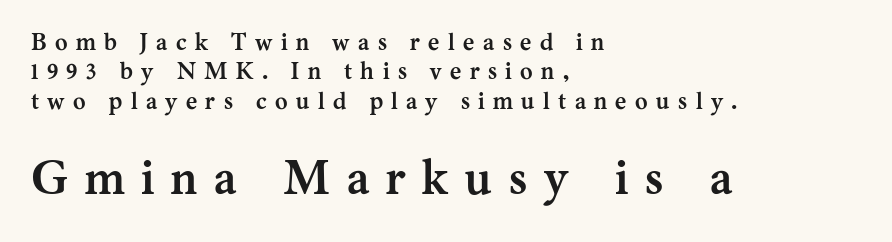
{"serif": "yes", "italic": "no", "bold": "yes", "weight": "semibold", "width": "normal", "stroke_contrast": "medium", "x_height": "medium", "monospaced": "no", "underline": "no", "align": "left", "line_spacing_ratio": 1.22, "letter_spacing": "wide", "letter_spacing_em": 0.35, "larger_block": "second", "size_ratio": 2.0, "glyph_px": 48}
